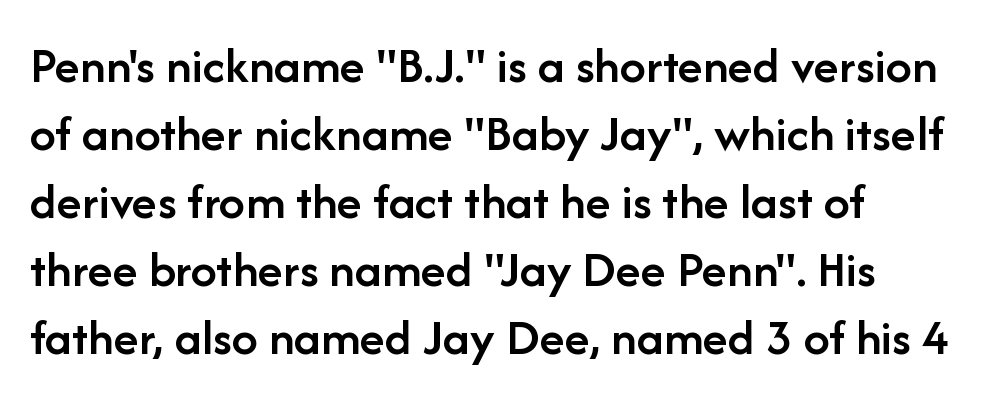
{"serif": "no", "italic": "no", "bold": "semi", "weight": "semibold", "width": "normal", "stroke_contrast": "low", "x_height": "medium", "monospaced": "no", "underline": "no", "line_spacing": "normal", "line_spacing_ratio": 1.31, "letter_spacing": "normal", "letter_spacing_em": 0.0, "glyph_px": 52}
